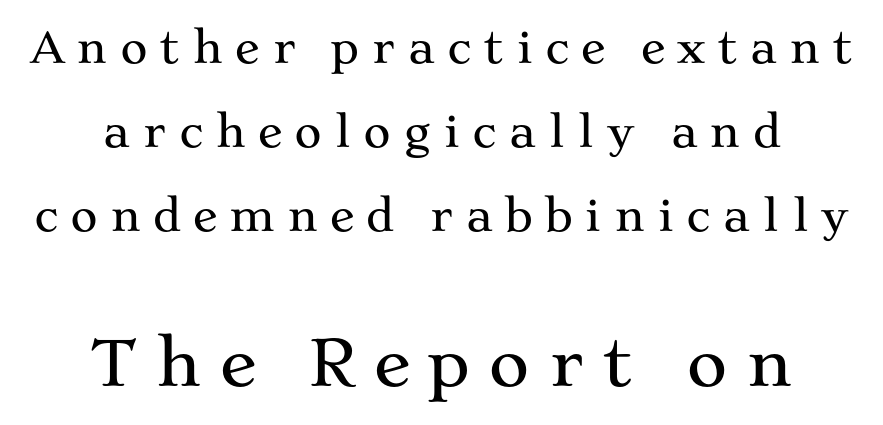
Q: Is the text italic (slanted)? A: No, it is upright.
Q: Is the typeface a serif or a sans-serif typeface? A: Serif.
Q: Is the text underlined? A: No.
Q: How is the paragraph aligned? A: Centered.
Q: Is the spacing between letters normal or unusually wide? A: Unusually wide.
Q: Is the spacing between lines tight, normal or loose? A: Loose.
Q: Which block of text is set in a larger size, the first (top) or the second (bottom)? A: The second (bottom) one.
Q: Width (condensed, normal, or wide)? A: Wide.
Q: Stroke contrast? A: Medium.
Q: x-height? A: Medium.
Q: Monospaced? A: No.
